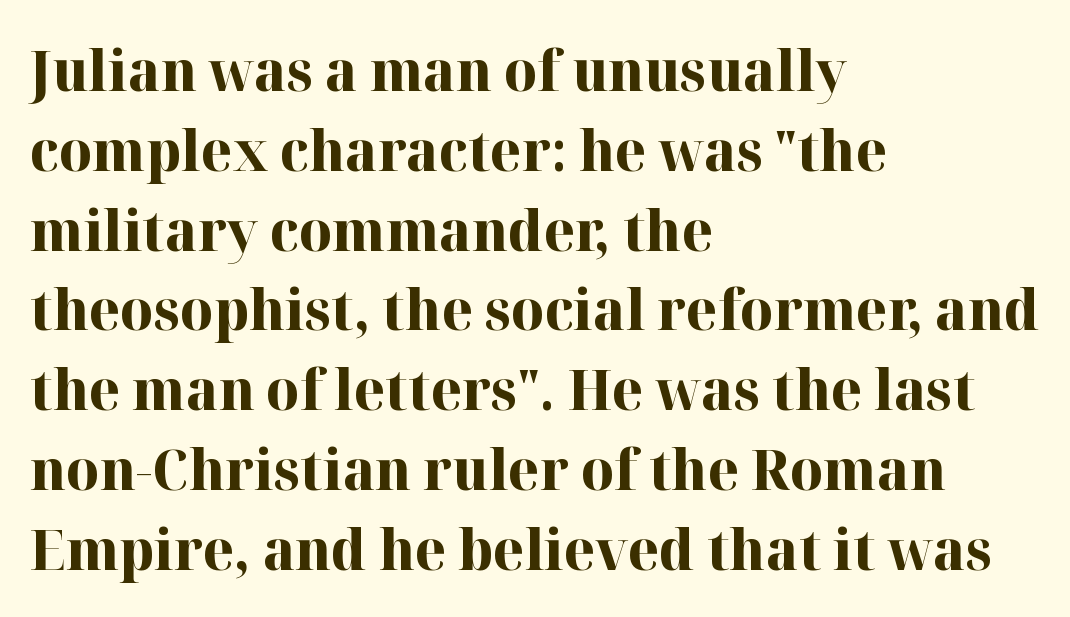
The passage shown stacks its lines at a standard gap. Words float on clear page, feet unadorned. A roman cut, with each character standing at attention. Varying glyph widths throughout — classic text-font behaviour. Is the letter spacing exaggerated? No — it looks like the ordinary default.
